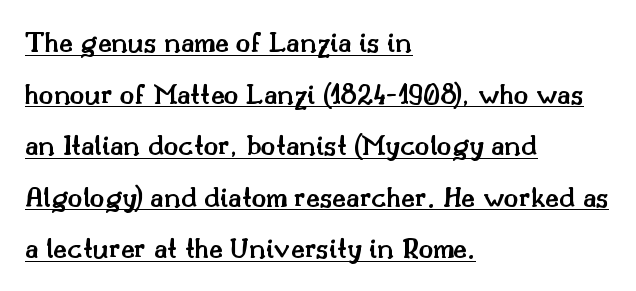
The lines in this sample share a left origin and differ only in where they stop. Think of a printed novel: that variable character pitch is what you see here. Little horizontal feet cap the strokes, marking this as serif type. The rendering keeps characters at their native spacing. Italic? Not at all — the glyphs are vertical.
